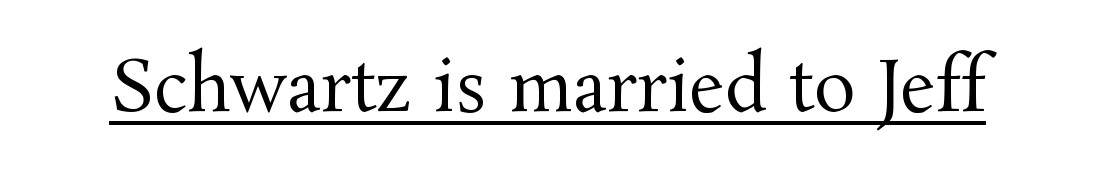
The designer went with a serif here, giving each stem small feet. Is this a fixed-width face? No — the glyphs have proportional, varying widths. Weight: regular or lighter. Italic? Not at all — the glyphs are vertical.
